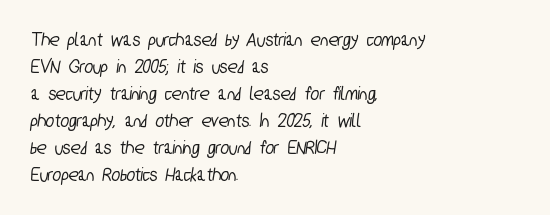
{"underline": "no", "align": "left", "line_spacing": "normal", "line_spacing_ratio": 1.35, "letter_spacing": "normal", "letter_spacing_em": 0.0, "glyph_px": 20}
